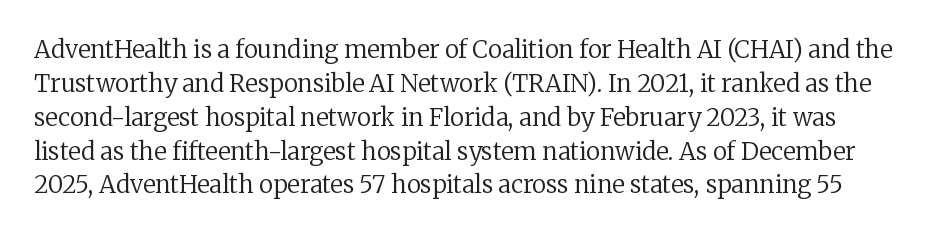
Words float on clear page, feet unadorned. This reads as an unemphasized weight, regular at the heaviest. Successive baselines arrive at the customary interval. Tall strokes in this sample are plumb rather than angled. What stands out about the letter spacing? Nothing — it is the standard amount.
